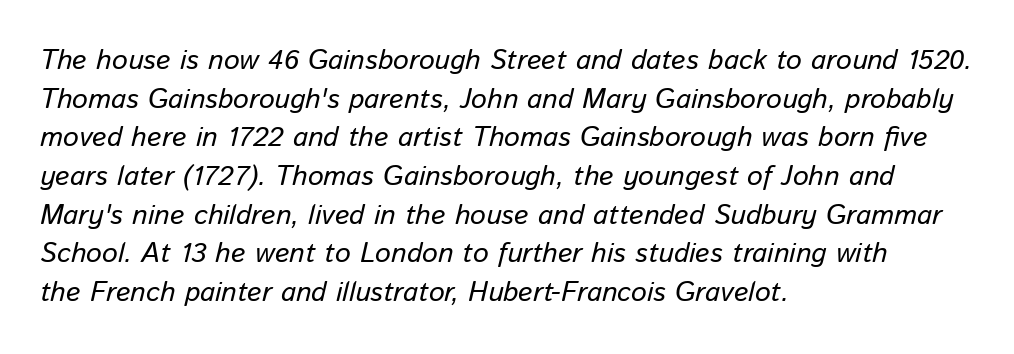
Quick note: italic. Ink coverage per letter is moderate at most. Each row of text sits above clean, open space. Looks like regular typesetting: each glyph gets only the width it needs. Honestly, the row spacing looks completely unremarkable.
